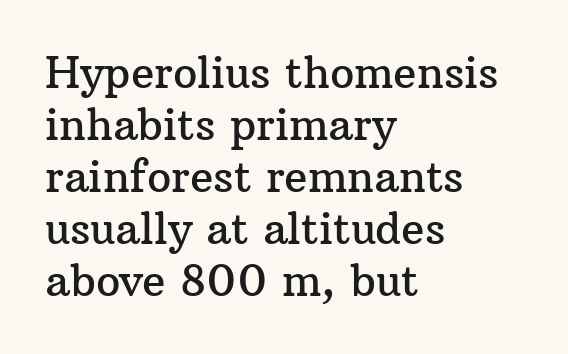
The image shows 43 px serif type, upright; set left-aligned, line spacing 1.21x, normal letter spacing, not underlined; medium stroke contrast and a medium x-height.
